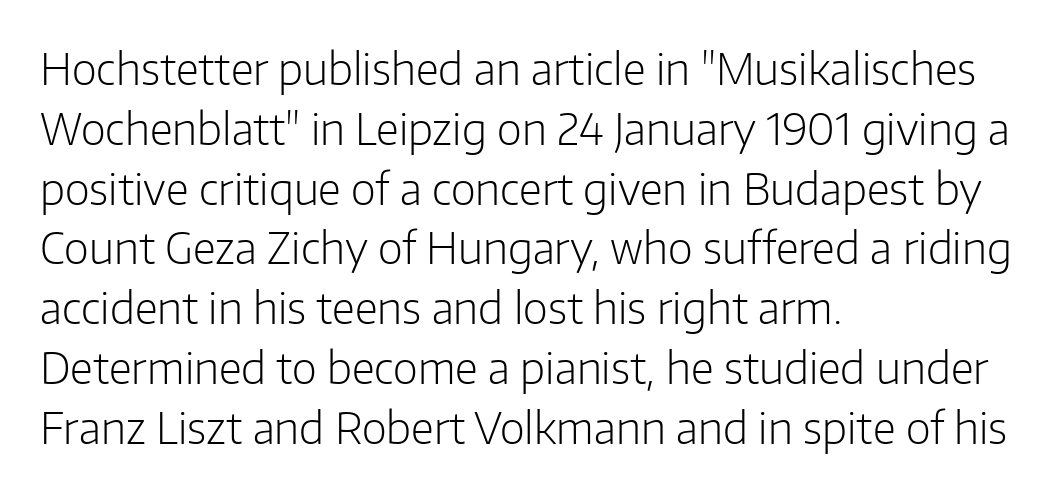
The image shows 43 px light sans-serif type, upright; set left-aligned, normal line spacing (1.39x), normal letter spacing, not underlined; low stroke contrast and a medium x-height.
